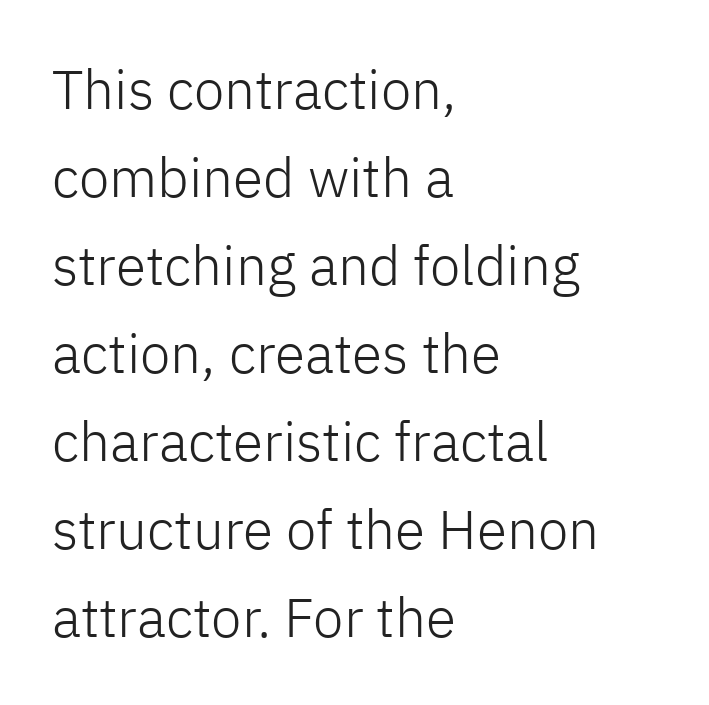
Q: Is the text bold? A: No.
Q: Is the text italic (slanted)? A: No, it is upright.
Q: Is the typeface a serif or a sans-serif typeface? A: Sans-serif.
Q: Is the text underlined? A: No.
Q: How is the paragraph aligned? A: Left-aligned.
Q: Is the spacing between letters normal or unusually wide? A: Normal.
Q: Is the spacing between lines tight, normal or loose? A: Normal.
Q: Width (condensed, normal, or wide)? A: Normal.
Q: Stroke contrast? A: Low.
Q: x-height? A: Medium.
Q: Monospaced? A: No.
